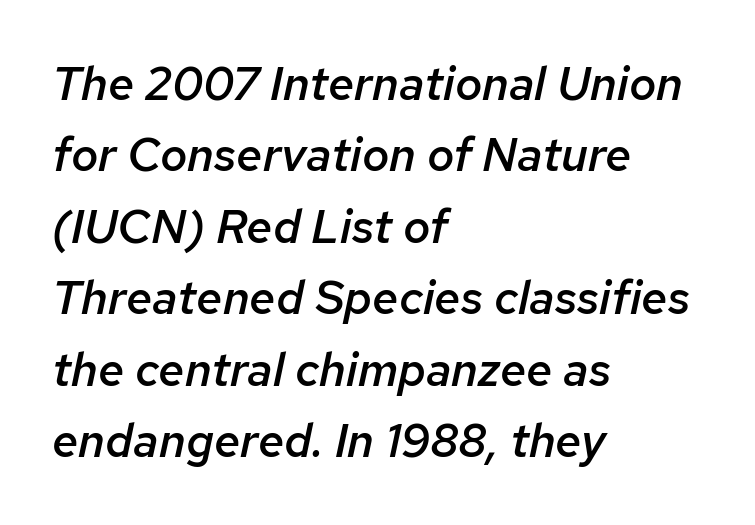
The image shows 47 px semibold type, italic (leaning right); set left-aligned, normal line spacing (1.52x), normal letter spacing, not underlined; low stroke contrast and a medium x-height.
